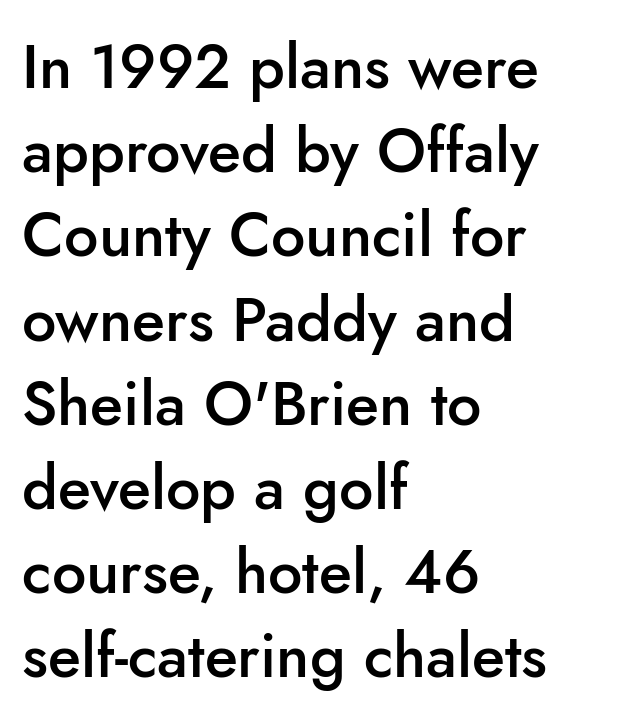
The image shows 61 px semibold sans-serif type, upright; set left-aligned, normal line spacing (1.38x), normal letter spacing, not underlined; low stroke contrast and a small x-height.
